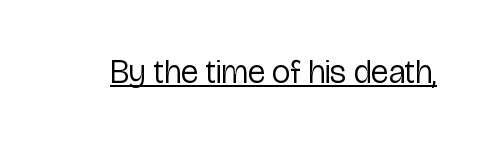
The image shows 33 px regular-weight, condensed sans-serif type, upright; set normal letter spacing, underlined; low stroke contrast and a medium x-height.
